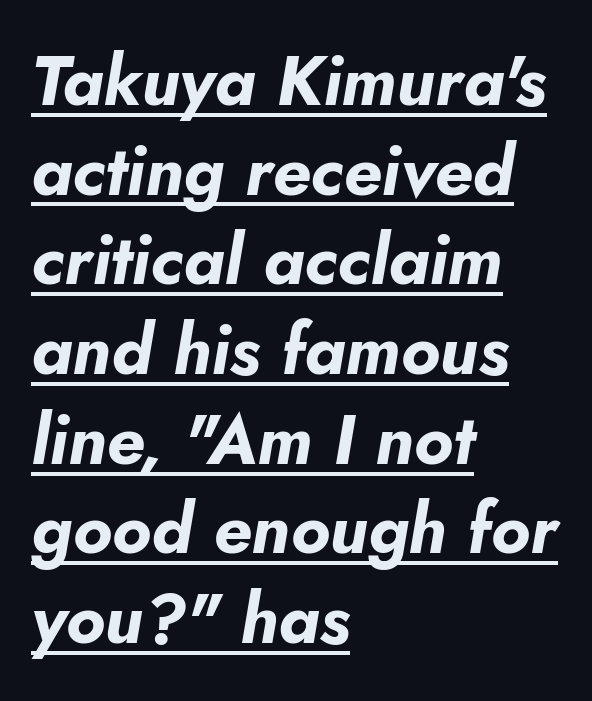
{"italic": "yes", "lean": "right", "slant_degrees": 5, "bold": "yes", "weight": "bold", "width": "normal", "stroke_contrast": "low", "x_height": "small", "monospaced": "no", "underline": "yes", "align": "left", "line_spacing": "normal", "line_spacing_ratio": 1.3, "letter_spacing": "normal", "letter_spacing_em": 0.0, "glyph_px": 69}
